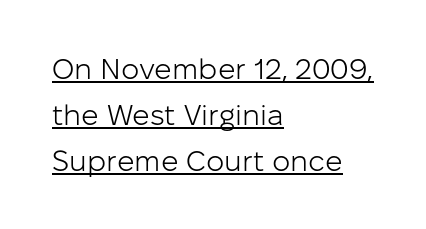
The strokes carry an ordinary text weight at most. The face used here is rendered with its standard letterfit. The lettering holds an erect, upright posture throughout. Where is the straight margin? On the left. Note the varied advance widths — an 'i' is clearly narrower than an 'm'.
